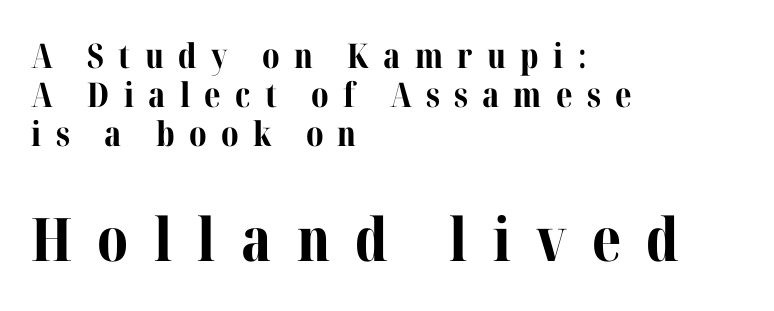
The typesetter chose a ragged-right arrangement here. The specimen omits any rule beneath the text block's lines. A roman cut, with each character standing at attention. Scale increases going downward across the two blocks. The rendering uses natural spacing where letterforms have individual widths.
